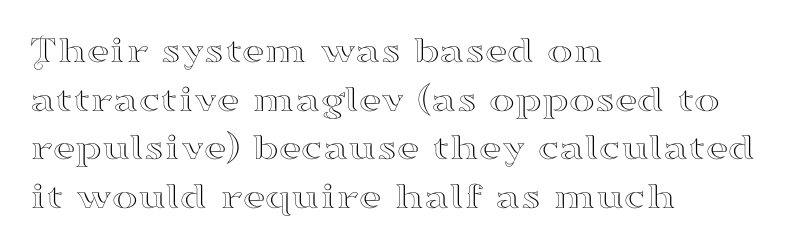
Check under the words: just untouched page. Proportional: the letters do not fall into vertical columns. In CSS terms this would be text-align: left. Compared with typical body copy, the letter spacing here is the same. This is the regular roman posture of the typeface. The passage shown stacks its lines at a standard gap.
